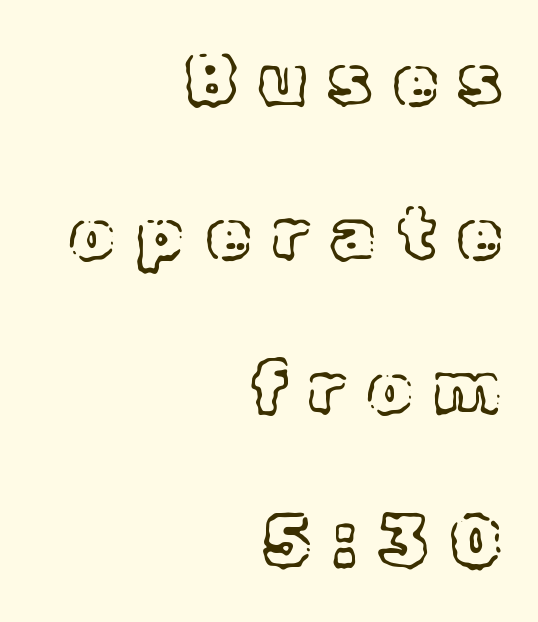
Do the characters align in a grid? No, the font is proportional. These lines are set flush right with a ragged left edge. How would I describe the line gaps? Wide and relaxed. Honestly, the letter spacing is so wide it's the main thing you notice. This is roman type, the default non-slanted kind. A clean baseline with only descenders dipping below it.
